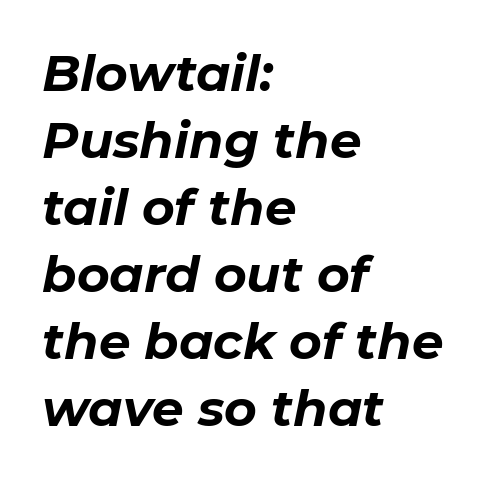
{"italic": "yes", "lean": "right", "slant_degrees": 11, "bold": "yes", "weight": "bold", "width": "normal", "stroke_contrast": "low", "x_height": "medium", "monospaced": "no", "underline": "no", "align": "left", "line_spacing": "normal", "line_spacing_ratio": 1.34, "letter_spacing": "normal", "letter_spacing_em": 0.0, "glyph_px": 50}
